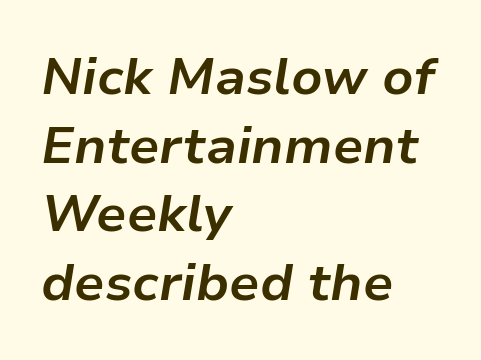
Honestly, the row spacing looks completely unremarkable. Do the characters align in a grid? No, the font is proportional. The gaps between neighbouring characters are ordinary and unremarkable. Characters are canted at an angle relative to the baseline's perpendicular.
